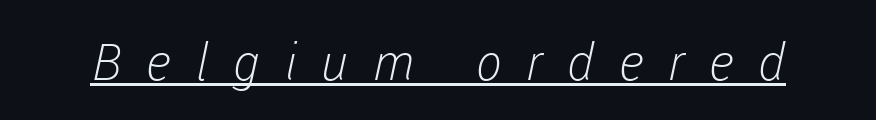
Q: Is the text bold? A: No.
Q: Is the typeface a serif or a sans-serif typeface? A: Sans-serif.
Q: Is the text underlined? A: Yes.
Q: Is the spacing between letters normal or unusually wide? A: Unusually wide.
Q: Width (condensed, normal, or wide)? A: Normal.
Q: Stroke contrast? A: Low.
Q: x-height? A: Medium.
Q: Monospaced? A: No.
